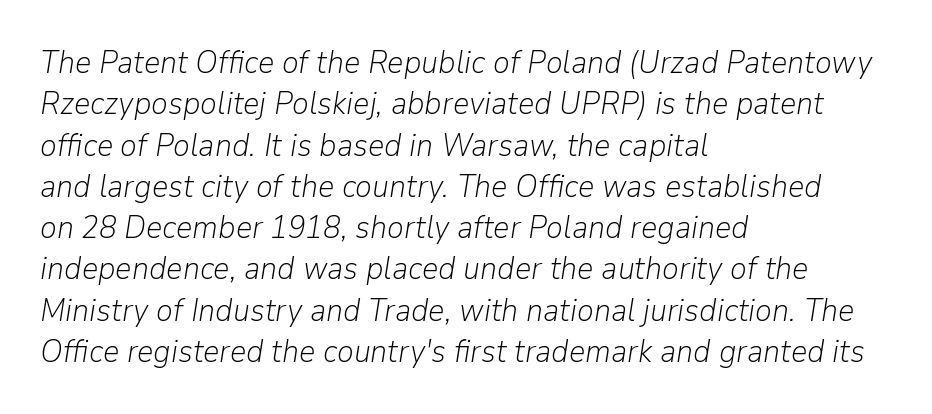
Q: Is the text bold? A: No.
Q: Is the text italic (slanted)? A: Yes, it leans right by about 9 degrees.
Q: Is the text underlined? A: No.
Q: How is the paragraph aligned? A: Left-aligned.
Q: Is the spacing between letters normal or unusually wide? A: Normal.
Q: Is the spacing between lines tight, normal or loose? A: Normal.
Q: Width (condensed, normal, or wide)? A: Normal.
Q: Stroke contrast? A: Low.
Q: x-height? A: Medium.
Q: Monospaced? A: No.
